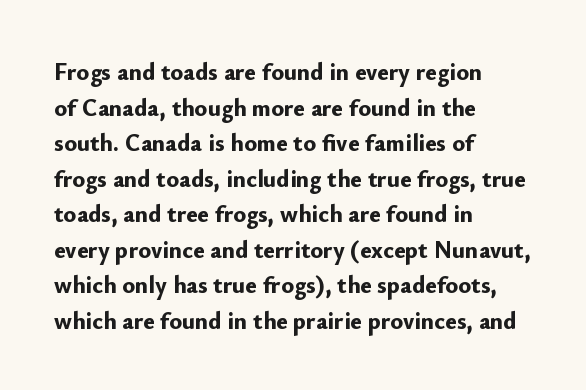
The image shows 24 px bold type, upright; set left-aligned, normal line spacing (1.48x), normal letter spacing, not underlined.
